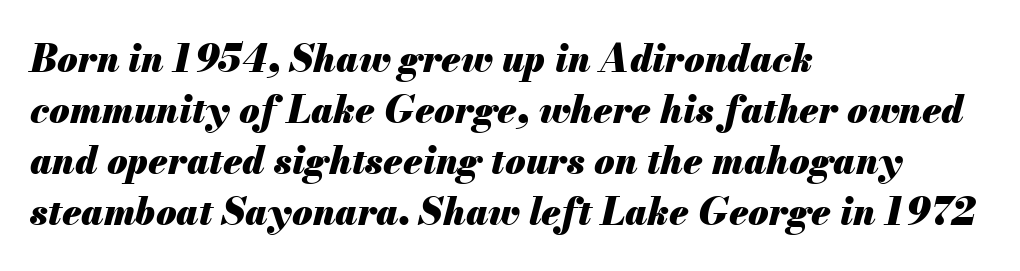
The image shows 37 px heavy type, italic (leaning right); set left-aligned, normal line spacing (1.38x), normal letter spacing, not underlined; medium stroke contrast and a small x-height.
